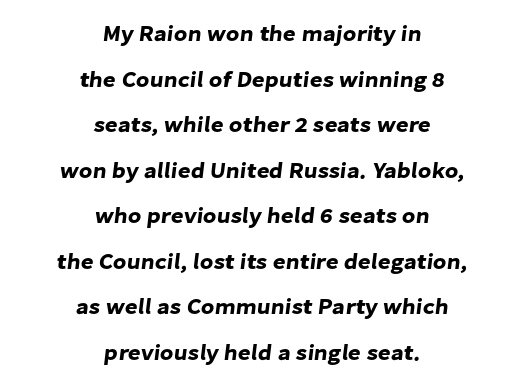
Nobody drew a line under any word here. These lines stack symmetrically, like a column narrowing and widening about its center. The type is set solid horizontally, with unmodified tracking. These lines stand farther apart than default settings would place them.
